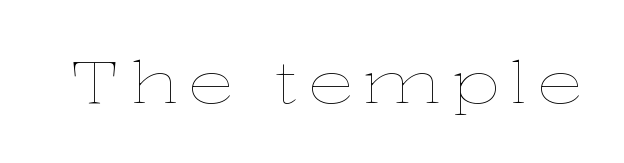
The lettering holds an erect, upright posture throughout. The foot of each line stays bare and open. This reads as an unemphasized weight, regular at the heaviest. Think of a printed novel: that variable character pitch is what you see here.
